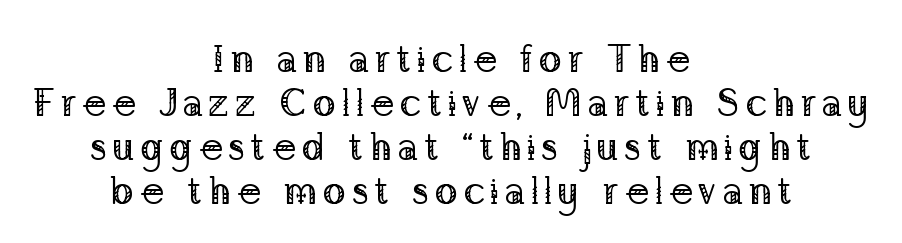
Q: Is the text bold? A: No.
Q: Is the text italic (slanted)? A: No, it is upright.
Q: Is the typeface a serif or a sans-serif typeface? A: Serif.
Q: Is the text underlined? A: No.
Q: How is the paragraph aligned? A: Centered.
Q: Is the spacing between lines tight, normal or loose? A: Tight.
Q: Width (condensed, normal, or wide)? A: Normal.
Q: Stroke contrast? A: Low.
Q: x-height? A: Medium.
Q: Monospaced? A: No.
